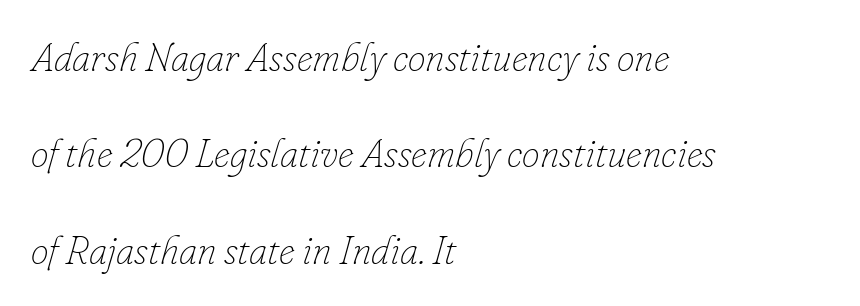
The image shows 40 px thin type, italic (leaning right); set left-aligned, loose line spacing (2.41x), normal letter spacing, not underlined; low stroke contrast and a small x-height.
